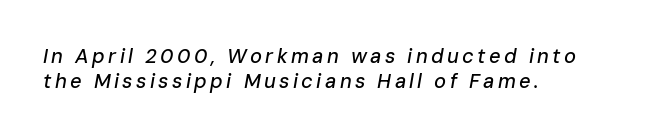
{"italic": "yes", "lean": "right", "slant_degrees": 10, "underline": "no", "align": "left", "line_spacing": "normal", "line_spacing_ratio": 1.27, "glyph_px": 20}
